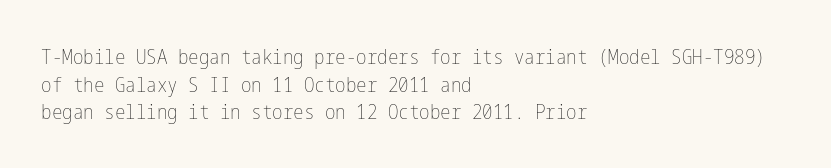
The image shows 21 px text type, upright; set left-aligned, normal line spacing (1.31x), normal letter spacing, not underlined.
